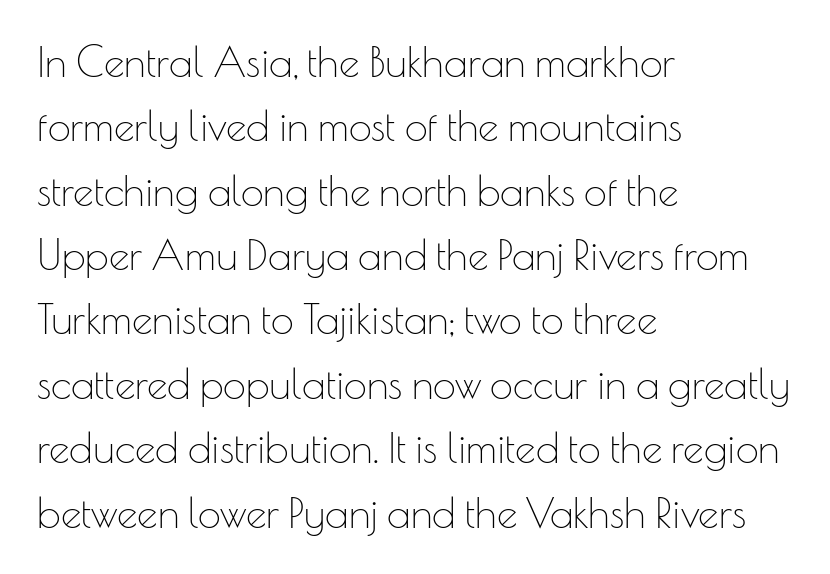
The image shows 41 px thin sans-serif type, upright; set left-aligned, normal line spacing (1.57x), normal letter spacing, not underlined; low stroke contrast and a small x-height.
